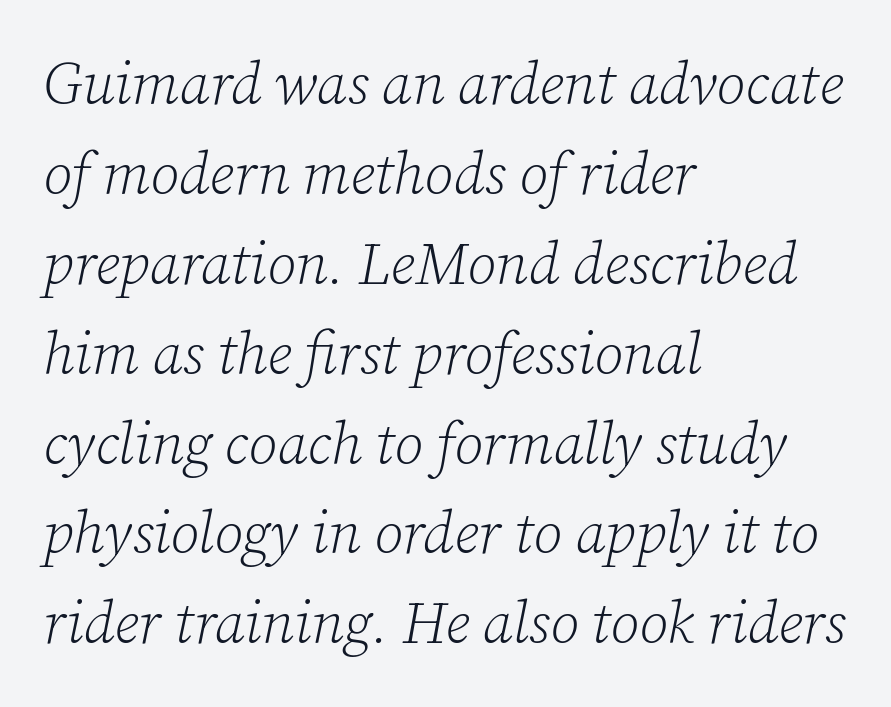
The image shows 58 px light serif type, italic (leaning right); set left-aligned, normal line spacing (1.55x), normal letter spacing, not underlined; low stroke contrast and a medium x-height.
